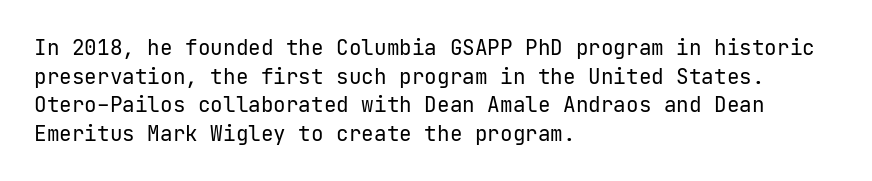
Line beginnings align vertically; line endings do not. Whoever set this chose a conventional vertical rhythm. Stroke mass is kept to a normal reading level or below. Nobody touched the tracking dial on this one.
